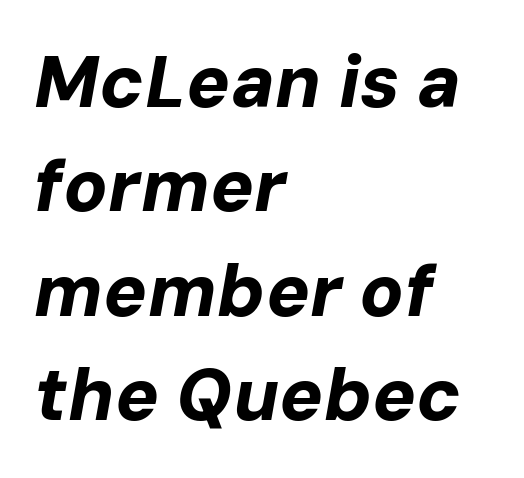
{"italic": "yes", "lean": "right", "slant_degrees": 10, "bold": "yes", "weight": "bold", "width": "normal", "stroke_contrast": "low", "x_height": "medium", "monospaced": "no", "underline": "no", "align": "left", "line_spacing": "normal", "line_spacing_ratio": 1.43, "letter_spacing": "normal", "letter_spacing_em": 0.0, "glyph_px": 73}
